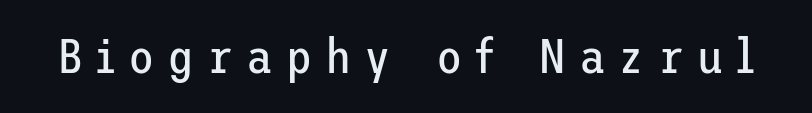
The image shows 48 px regular-weight sans-serif type, upright; set unusually wide letter spacing (+0.27 em), not underlined; low stroke contrast and a medium x-height.
